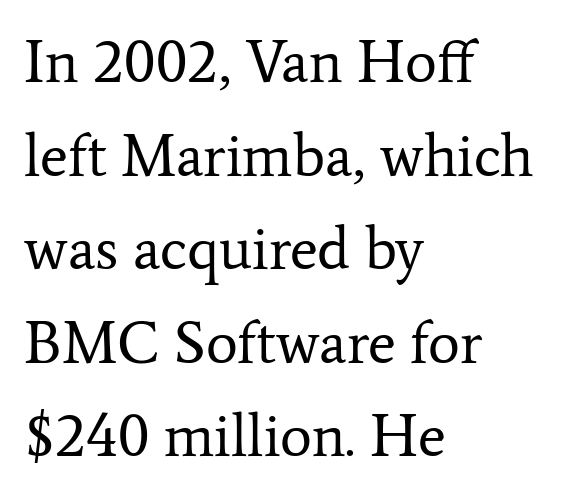
Font category for this specimen: serif. You could call the tracking neutral — neither tight nor loose. Heft: none added — not bold. A bare baseline throughout the passage. The paragraph shown leans on its left margin.
